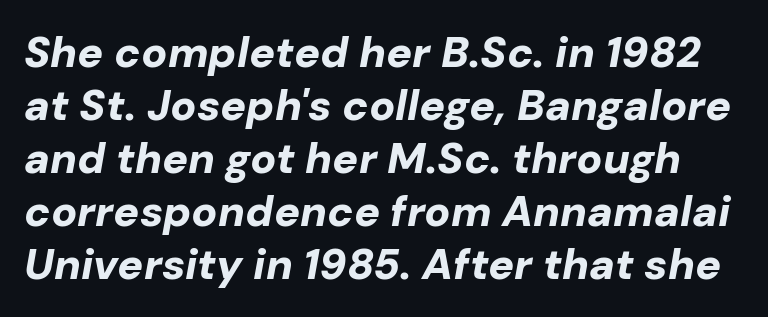
Q: Is the text bold? A: Yes.
Q: Is the text italic (slanted)? A: Yes, it leans right by about 10 degrees.
Q: Is the text underlined? A: No.
Q: Is the spacing between letters normal or unusually wide? A: Normal.
Q: Width (condensed, normal, or wide)? A: Normal.
Q: Stroke contrast? A: Low.
Q: x-height? A: Medium.
Q: Monospaced? A: No.
